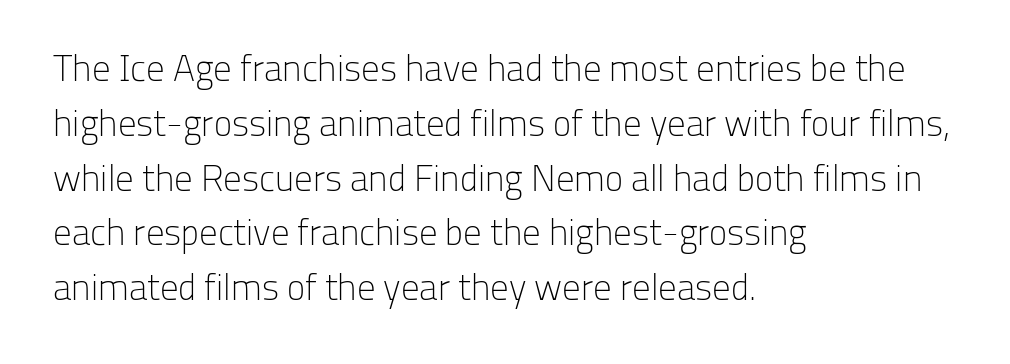
The image shows 37 px light sans-serif type, upright; set left-aligned, normal line spacing (1.48x), normal letter spacing, not underlined; low stroke contrast and a medium x-height.
